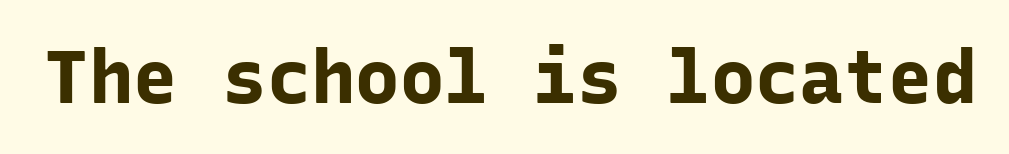
Q: Is the text bold? A: Yes.
Q: Is the text italic (slanted)? A: No, it is upright.
Q: Is the typeface a serif or a sans-serif typeface? A: Sans-serif.
Q: Is the text underlined? A: No.
Q: Is the spacing between letters normal or unusually wide? A: Normal.
Q: Width (condensed, normal, or wide)? A: Normal.
Q: Stroke contrast? A: Low.
Q: x-height? A: Medium.
Q: Monospaced? A: Yes.
